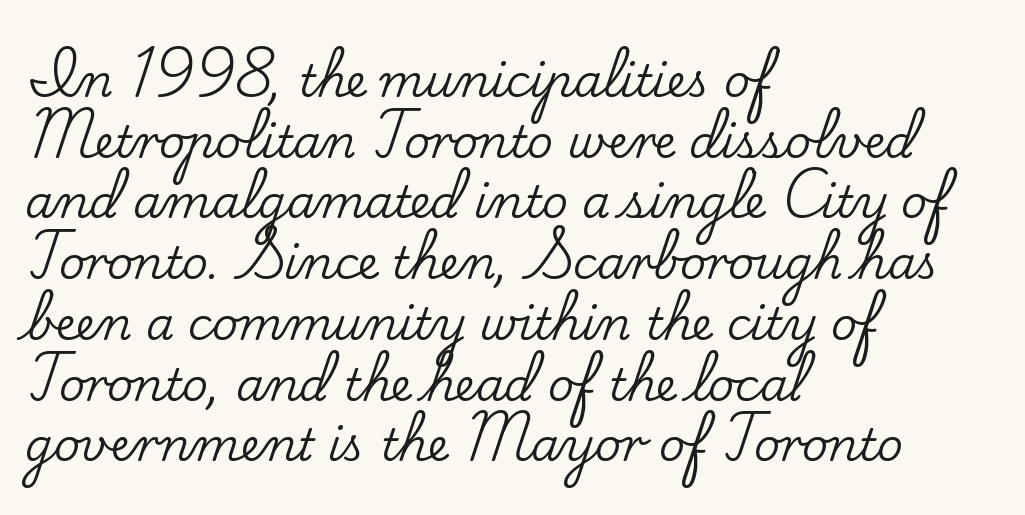
Q: Is the text italic (slanted)? A: Yes.
Q: Is the typeface a serif or a sans-serif typeface? A: Serif.
Q: Is the text underlined? A: No.
Q: How is the paragraph aligned? A: Left-aligned.
Q: Is the spacing between letters normal or unusually wide? A: Normal.
Q: Is the spacing between lines tight, normal or loose? A: Normal.
Q: Width (condensed, normal, or wide)? A: Normal.
Q: Stroke contrast? A: Low.
Q: x-height? A: Small.
Q: Monospaced? A: No.
